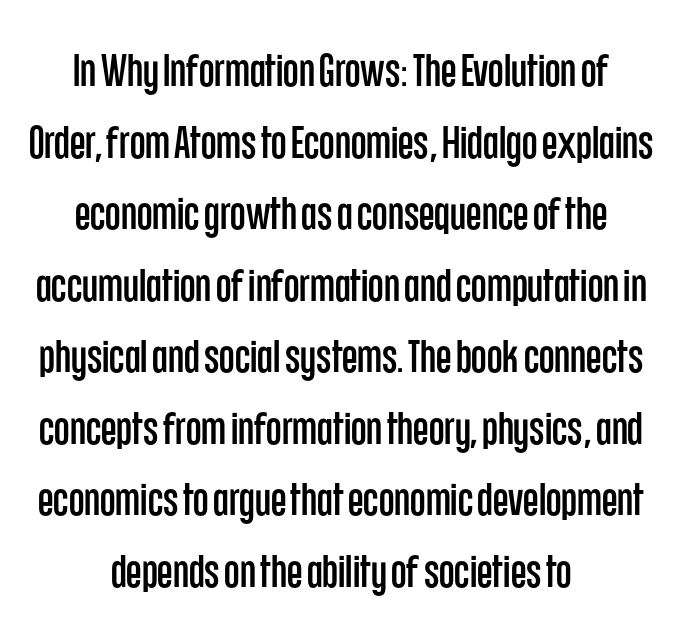
{"serif": "no", "italic": "no", "width": "condensed", "stroke_contrast": "low", "x_height": "large", "monospaced": "no", "underline": "no", "align": "center", "line_spacing": "normal", "line_spacing_ratio": 1.59, "letter_spacing": "normal", "letter_spacing_em": 0.0, "glyph_px": 45}
